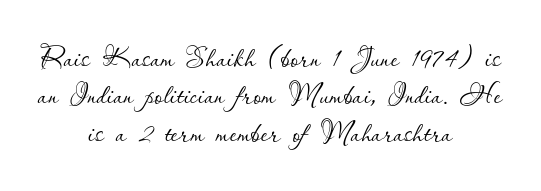
The image shows 39 px thin type; set centered, tight line spacing (0.96x), normal letter spacing, not underlined; low stroke contrast and a small x-height.
